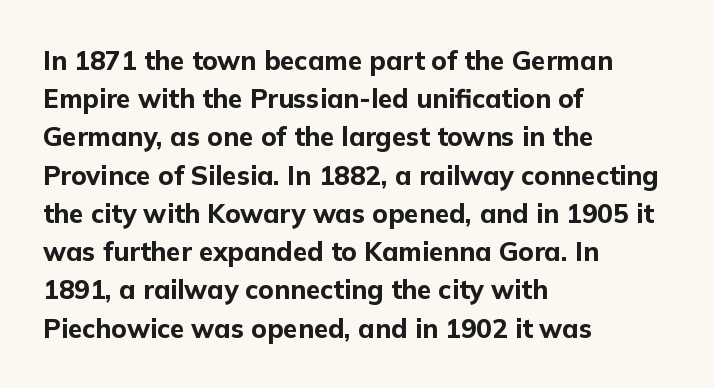
One glance says typical: line gaps are just what's usual. Students, note that the glyphs here touch the page at normal intervals. When letters stand straight like this, we call the style roman or upright. The string is rendered with underlining switched off. Casual observation: everything's shoved over to the left.
